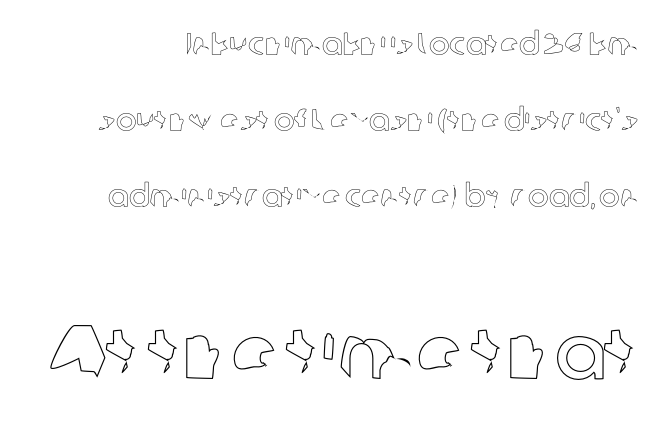
Q: Is the text italic (slanted)? A: No, it is upright.
Q: Is the text underlined? A: No.
Q: How is the paragraph aligned? A: Right-aligned.
Q: Is the spacing between letters normal or unusually wide? A: Normal.
Q: Is the spacing between lines tight, normal or loose? A: Loose.
Q: Which block of text is set in a larger size, the first (top) or the second (bottom)? A: The second (bottom) one.
Q: Width (condensed, normal, or wide)? A: Normal.
Q: x-height? A: Medium.
Q: Monospaced? A: No.
